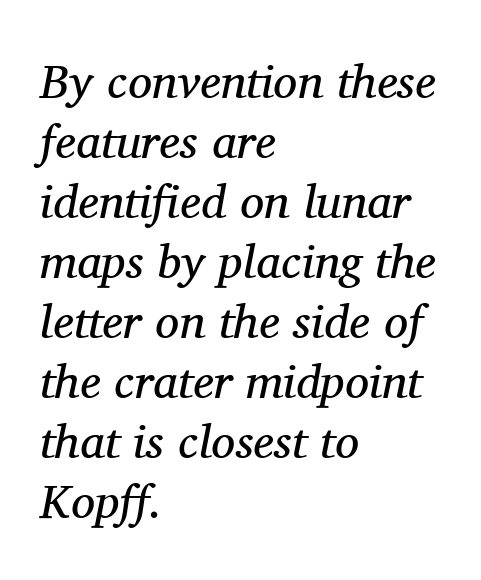
The image shows 48 px regular-weight serif type, italic (leaning right); set left-aligned, normal line spacing (1.25x), normal letter spacing, not underlined; medium stroke contrast and a medium x-height.
